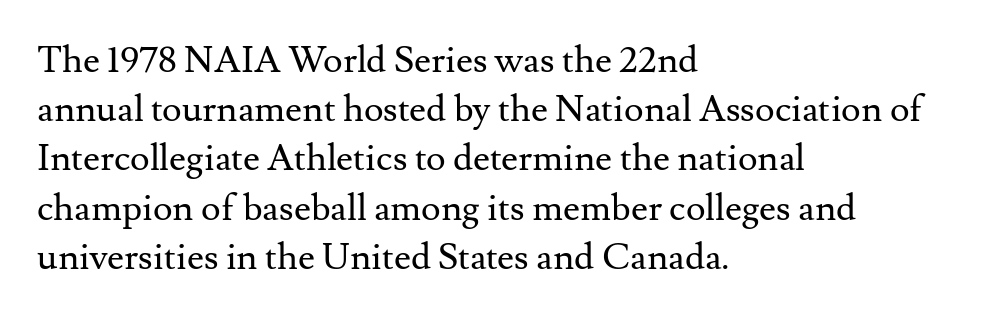
The image shows 37 px regular-weight serif type, upright; set left-aligned, normal line spacing (1.33x), normal letter spacing, not underlined; medium stroke contrast and a small x-height.
